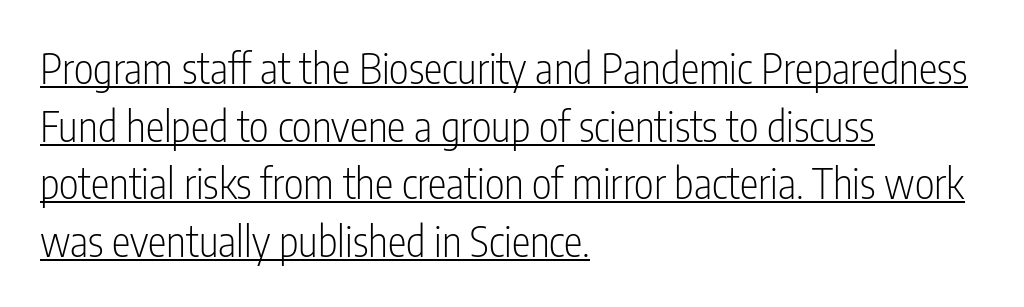
{"serif": "no", "italic": "no", "bold": "no", "weight": "light", "width": "condensed", "stroke_contrast": "low", "x_height": "medium", "monospaced": "no", "underline": "yes", "align": "left", "line_spacing": "normal", "line_spacing_ratio": 1.37, "letter_spacing": "normal", "letter_spacing_em": 0.0, "glyph_px": 42}
